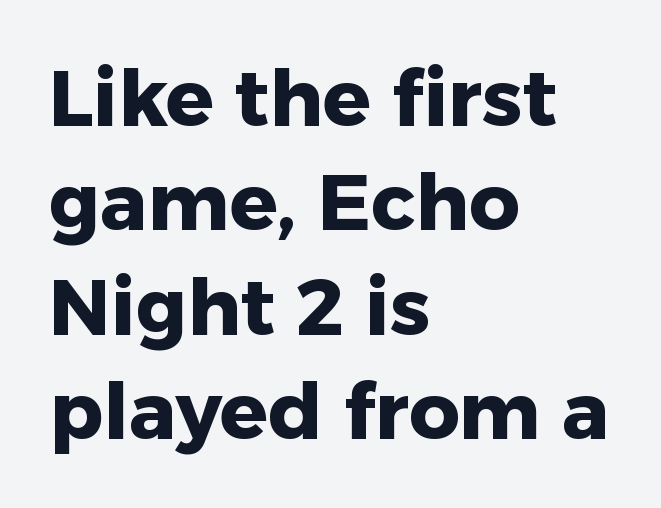
{"serif": "no", "italic": "no", "bold": "yes", "weight": "heavy", "width": "normal", "stroke_contrast": "low", "x_height": "medium", "monospaced": "no", "underline": "no", "align": "left", "line_spacing": "normal", "line_spacing_ratio": 1.32, "letter_spacing": "normal", "letter_spacing_em": 0.0, "glyph_px": 79}
